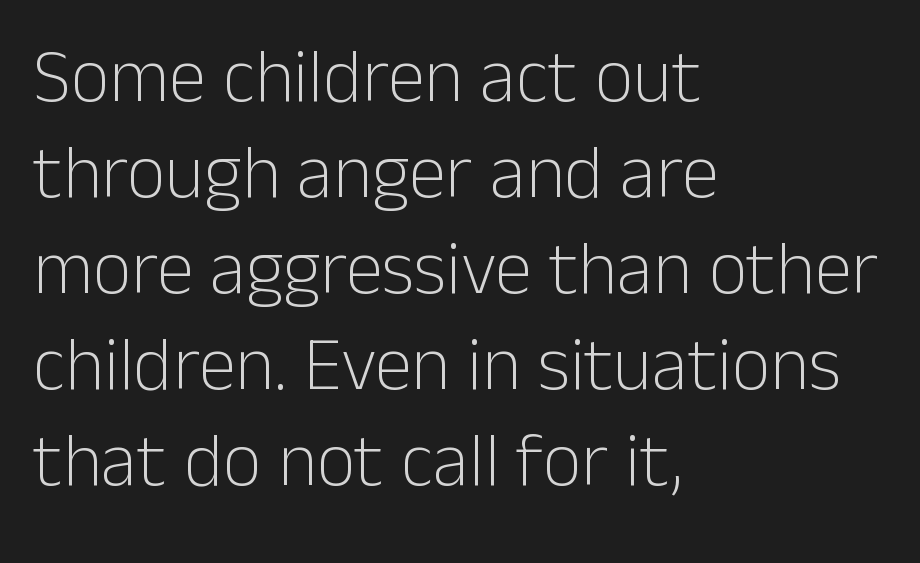
The image shows 75 px light sans-serif type, upright; set left-aligned, normal line spacing (1.28x), normal letter spacing, not underlined; low stroke contrast and a medium x-height.
